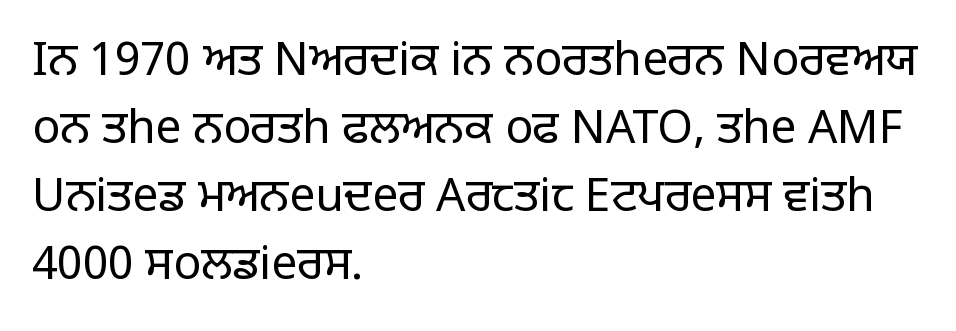
Q: Is the text bold? A: No.
Q: Is the text italic (slanted)? A: No, it is upright.
Q: Is the typeface a serif or a sans-serif typeface? A: Sans-serif.
Q: Is the text underlined? A: No.
Q: How is the paragraph aligned? A: Left-aligned.
Q: Is the spacing between letters normal or unusually wide? A: Normal.
Q: Is the spacing between lines tight, normal or loose? A: Normal.
Q: Width (condensed, normal, or wide)? A: Normal.
Q: Stroke contrast? A: Low.
Q: x-height? A: Large.
Q: Monospaced? A: No.
